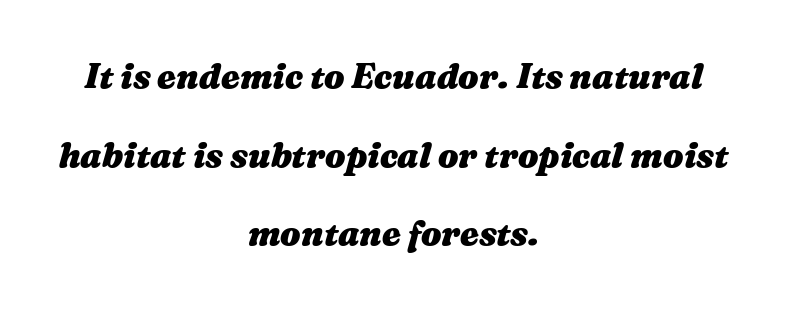
The image shows 34 px heavy, wide type, italic (leaning right); set centered, loose line spacing (2.31x), normal letter spacing, not underlined; medium stroke contrast and a medium x-height.
